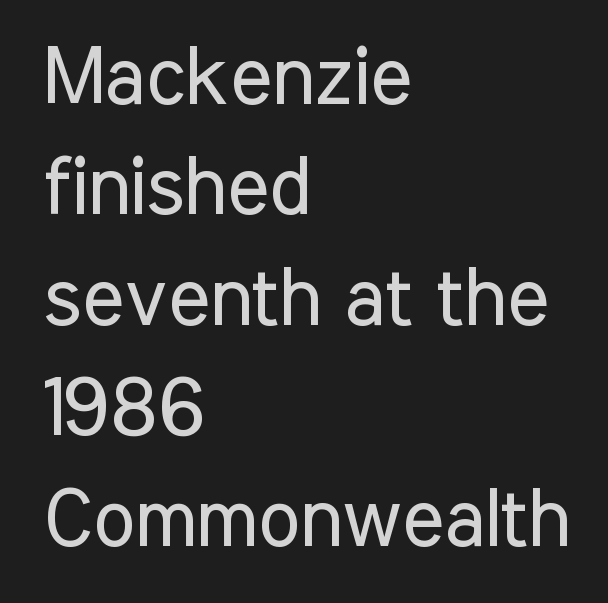
Q: Is the text bold? A: No.
Q: Is the text italic (slanted)? A: No, it is upright.
Q: Is the typeface a serif or a sans-serif typeface? A: Sans-serif.
Q: Is the text underlined? A: No.
Q: How is the paragraph aligned? A: Left-aligned.
Q: Is the spacing between letters normal or unusually wide? A: Normal.
Q: Is the spacing between lines tight, normal or loose? A: Normal.
Q: Width (condensed, normal, or wide)? A: Condensed.
Q: Stroke contrast? A: Low.
Q: x-height? A: Medium.
Q: Monospaced? A: No.
